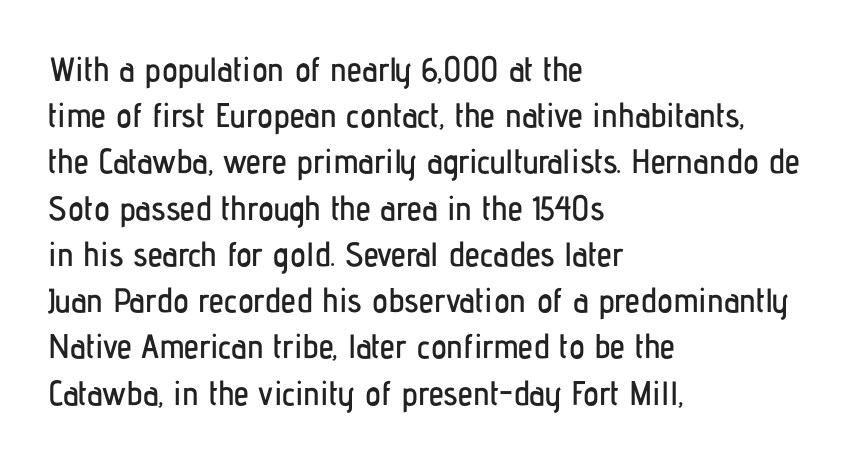
Q: Is the text italic (slanted)? A: No, it is upright.
Q: Is the typeface a serif or a sans-serif typeface? A: Sans-serif.
Q: Is the text underlined? A: No.
Q: How is the paragraph aligned? A: Left-aligned.
Q: Is the spacing between letters normal or unusually wide? A: Normal.
Q: Is the spacing between lines tight, normal or loose? A: Normal.
Q: Width (condensed, normal, or wide)? A: Condensed.
Q: Stroke contrast? A: Low.
Q: x-height? A: Medium.
Q: Monospaced? A: No.
